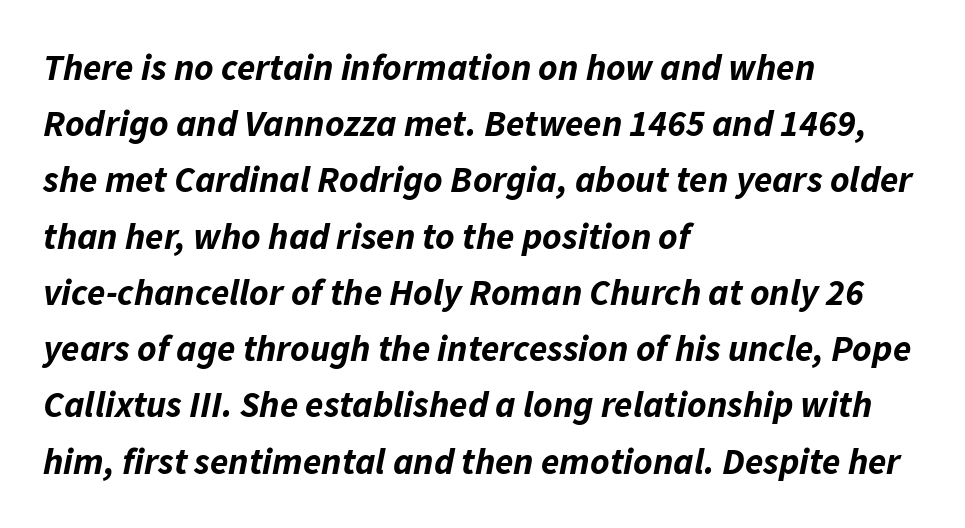
{"italic": "yes", "lean": "right", "slant_degrees": 11, "bold": "yes", "weight": "bold", "width": "normal", "stroke_contrast": "low", "x_height": "medium", "monospaced": "no", "underline": "no", "align": "left", "line_spacing": "normal", "line_spacing_ratio": 1.52, "letter_spacing": "normal", "letter_spacing_em": 0.0, "glyph_px": 37}
